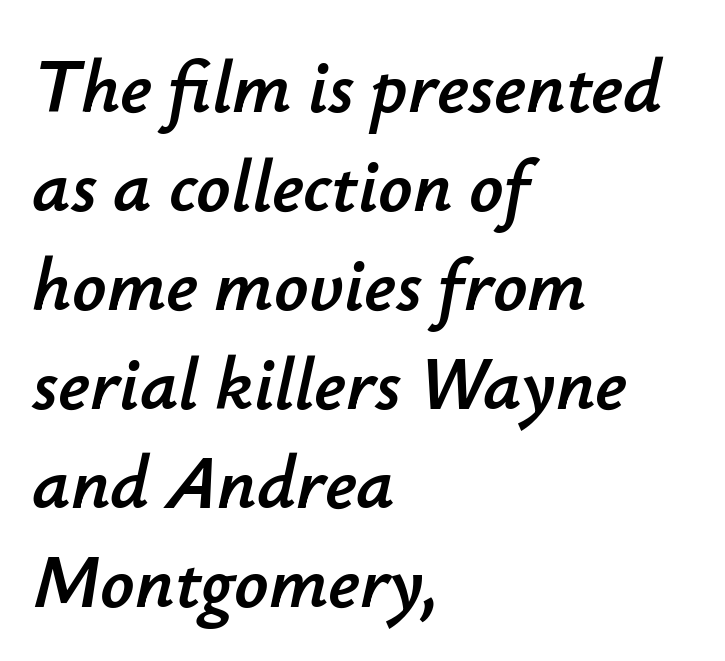
{"italic": "yes", "lean": "right", "slant_degrees": 12, "width": "normal", "stroke_contrast": "low", "x_height": "small", "monospaced": "no", "underline": "no", "align": "left", "line_spacing": "normal", "line_spacing_ratio": 1.32, "letter_spacing": "normal", "letter_spacing_em": 0.0, "glyph_px": 75}
